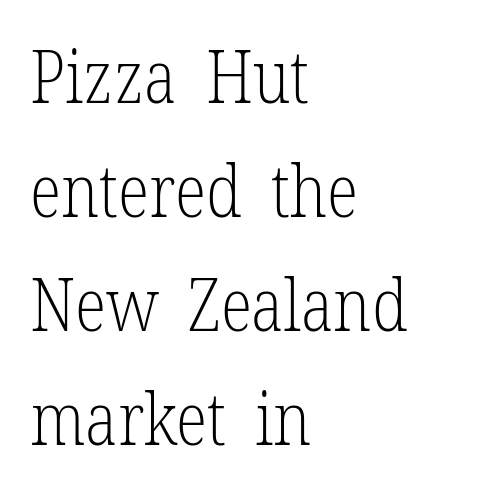
{"serif": "yes", "italic": "no", "bold": "no", "weight": "light", "width": "condensed", "stroke_contrast": "low", "x_height": "medium", "monospaced": "no", "underline": "no", "align": "left", "line_spacing": "normal", "line_spacing_ratio": 1.56, "letter_spacing": "normal", "letter_spacing_em": 0.0, "glyph_px": 73}
